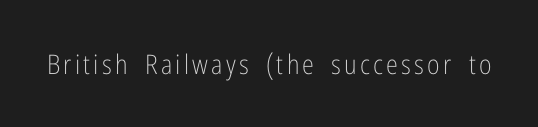
{"italic": "no", "bold": "no", "underline": "no", "glyph_px": 27}
